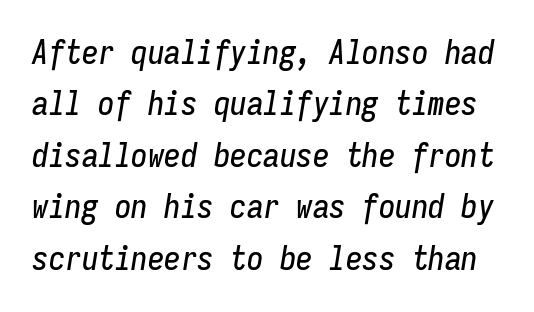
{"italic": "yes", "lean": "right", "slant_degrees": 9, "width": "condensed", "stroke_contrast": "low", "x_height": "medium", "monospaced": "yes", "underline": "no", "line_spacing": "normal", "line_spacing_ratio": 1.56, "letter_spacing": "normal", "letter_spacing_em": 0.0, "glyph_px": 33}
